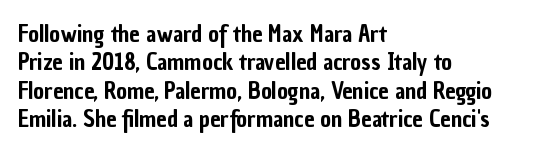
Q: Is the text italic (slanted)? A: No, it is upright.
Q: Is the text underlined? A: No.
Q: How is the paragraph aligned? A: Left-aligned.
Q: Is the spacing between letters normal or unusually wide? A: Normal.
